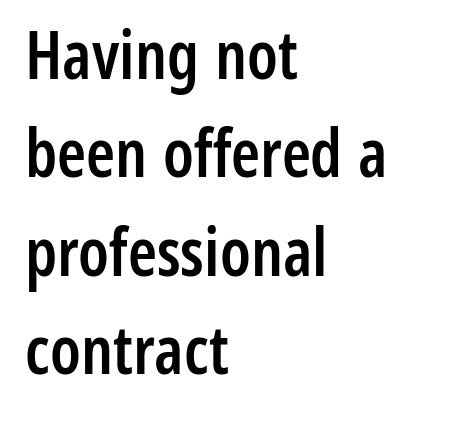
Q: Is the text bold? A: Semi-bold.
Q: Is the text italic (slanted)? A: No, it is upright.
Q: Is the typeface a serif or a sans-serif typeface? A: Sans-serif.
Q: Is the text underlined? A: No.
Q: How is the paragraph aligned? A: Left-aligned.
Q: Is the spacing between letters normal or unusually wide? A: Normal.
Q: Is the spacing between lines tight, normal or loose? A: Normal.
Q: Width (condensed, normal, or wide)? A: Condensed.
Q: Stroke contrast? A: Low.
Q: x-height? A: Medium.
Q: Monospaced? A: No.
